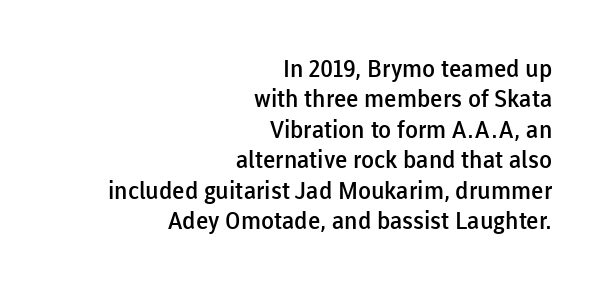
Q: Is the text bold? A: Semi-bold.
Q: Is the text italic (slanted)? A: No, it is upright.
Q: Is the text underlined? A: No.
Q: How is the paragraph aligned? A: Right-aligned.
Q: Is the spacing between letters normal or unusually wide? A: Normal.
Q: Is the spacing between lines tight, normal or loose? A: Normal.
